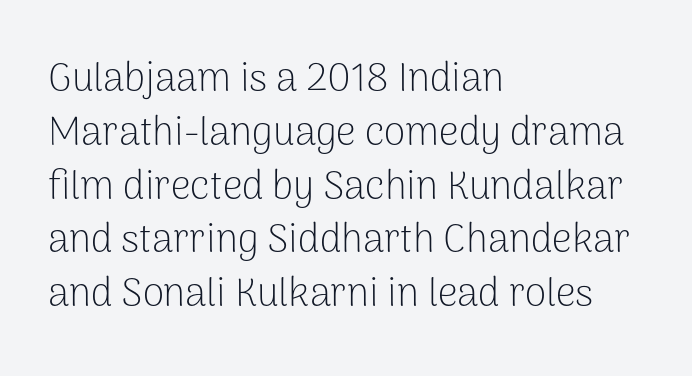
The image shows 39 px light sans-serif type, upright; set left-aligned, normal line spacing (1.38x), normal letter spacing, not underlined; low stroke contrast and a medium x-height.
